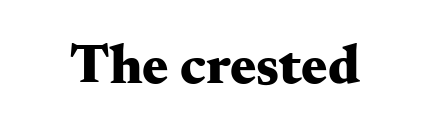
The image shows 55 px heavy, wide serif type, upright; set normal letter spacing, not underlined; medium stroke contrast and a small x-height.
